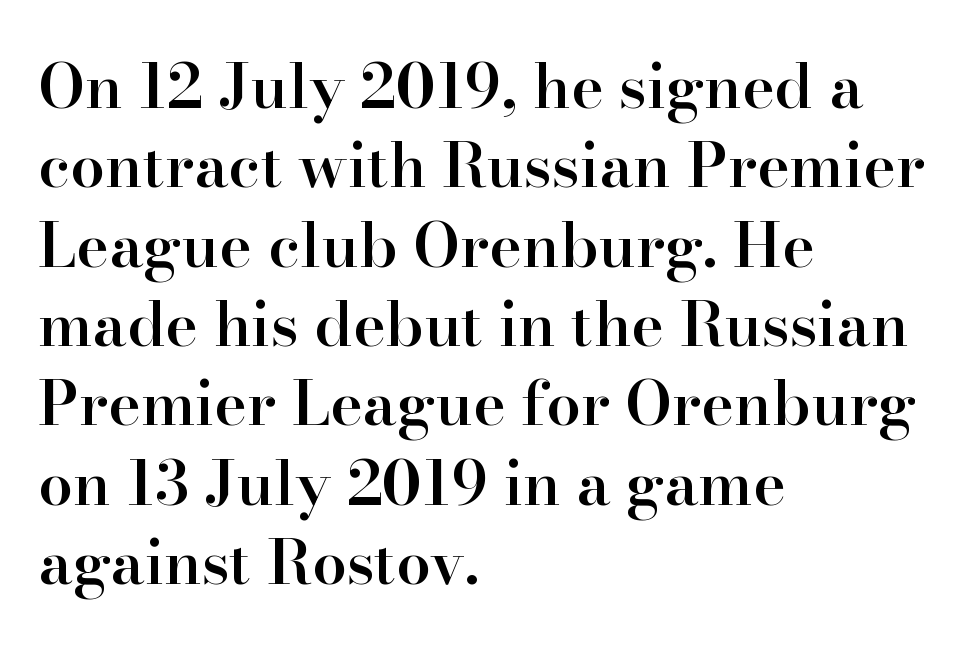
Q: Is the text bold? A: Semi-bold.
Q: Is the text italic (slanted)? A: No, it is upright.
Q: Is the typeface a serif or a sans-serif typeface? A: Serif.
Q: Is the text underlined? A: No.
Q: How is the paragraph aligned? A: Left-aligned.
Q: Is the spacing between letters normal or unusually wide? A: Normal.
Q: Is the spacing between lines tight, normal or loose? A: Normal.
Q: Width (condensed, normal, or wide)? A: Normal.
Q: Stroke contrast? A: High.
Q: x-height? A: Small.
Q: Monospaced? A: No.
